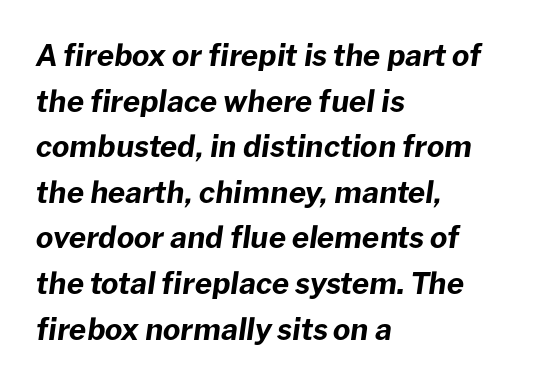
{"italic": "yes", "lean": "right", "slant_degrees": 8, "bold": "yes", "weight": "bold", "width": "normal", "stroke_contrast": "low", "x_height": "medium", "monospaced": "no", "underline": "no", "align": "left", "line_spacing": "normal", "line_spacing_ratio": 1.52, "letter_spacing": "normal", "letter_spacing_em": 0.0, "glyph_px": 30}
